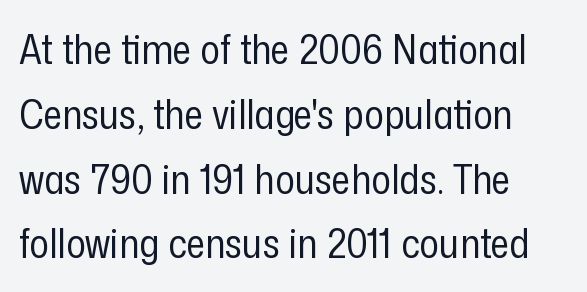
Q: Is the text bold? A: No.
Q: Is the text italic (slanted)? A: No, it is upright.
Q: Is the typeface a serif or a sans-serif typeface? A: Sans-serif.
Q: Is the text underlined? A: No.
Q: How is the paragraph aligned? A: Left-aligned.
Q: Is the spacing between letters normal or unusually wide? A: Normal.
Q: Is the spacing between lines tight, normal or loose? A: Normal.
Q: Width (condensed, normal, or wide)? A: Condensed.
Q: Stroke contrast? A: Low.
Q: x-height? A: Medium.
Q: Monospaced? A: No.
